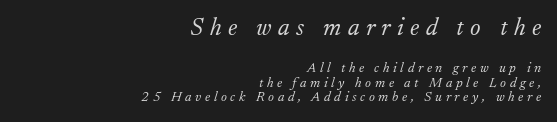
The image shows 25 px text type, italic (leaning right); set right-aligned, tight line spacing (1.02x), unusually wide letter spacing (+0.26 em), not underlined; the first (top) block is 1.79x larger.
